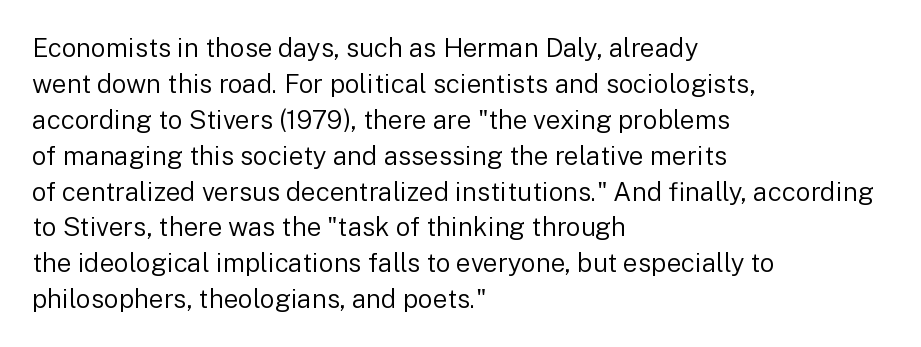
The image shows 26 px text type, upright; set left-aligned, normal line spacing (1.38x), normal letter spacing, not underlined.
